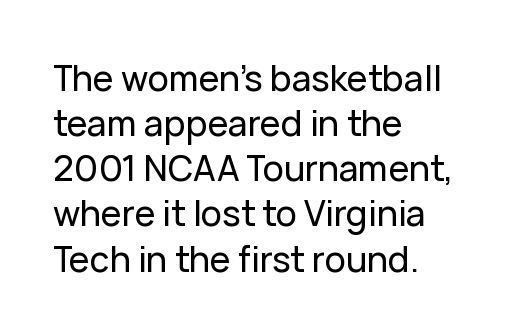
Q: Is the text italic (slanted)? A: No, it is upright.
Q: Is the typeface a serif or a sans-serif typeface? A: Sans-serif.
Q: Is the text underlined? A: No.
Q: How is the paragraph aligned? A: Left-aligned.
Q: Is the spacing between letters normal or unusually wide? A: Normal.
Q: Is the spacing between lines tight, normal or loose? A: Normal.
Q: Width (condensed, normal, or wide)? A: Normal.
Q: Stroke contrast? A: Low.
Q: x-height? A: Medium.
Q: Monospaced? A: No.
